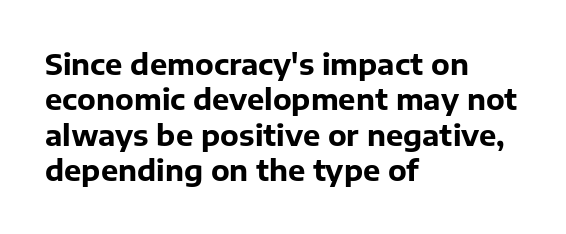
Character widths vary here, with narrow letters taking less room than wide ones. This rendering features lettering with no underline. Short note: letters normally spaced. This sample is left-justified, so line endings fall wherever the words run out.
